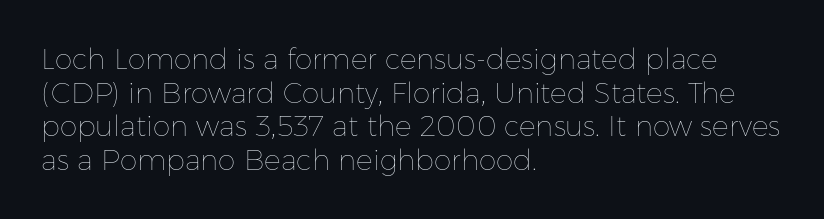
The image shows 28 px thin type, upright; set left-aligned, line spacing 1.2x, normal letter spacing, not underlined; low stroke contrast and a medium x-height.
